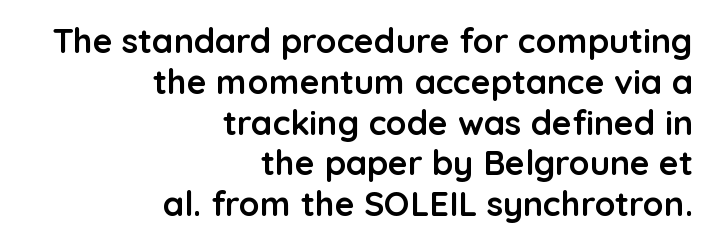
{"serif": "no", "italic": "no", "bold": "yes", "weight": "semibold", "width": "normal", "stroke_contrast": "low", "x_height": "medium", "monospaced": "no", "underline": "no", "align": "right", "line_spacing_ratio": 1.2, "letter_spacing": "normal", "letter_spacing_em": 0.0, "glyph_px": 34}
